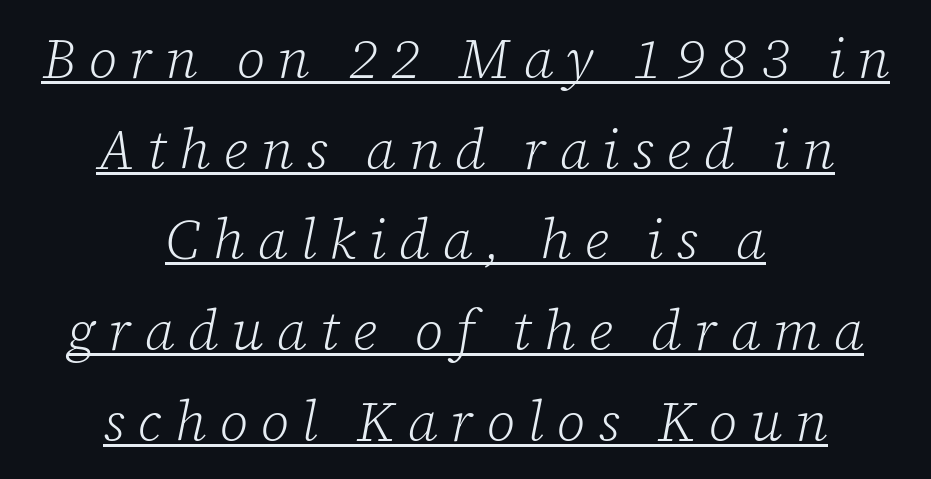
Is the type slanted? Yes — the strokes lean at a clear angle. Spacing verdict: proportional, widths tailored to each character. Leading matches the norm, producing a regular column. Counters stay open thanks to moderate or lighter strokes. In designer terms, the underline attribute is active on this setting. Between one letter and the next there's a generous, obvious gap.
